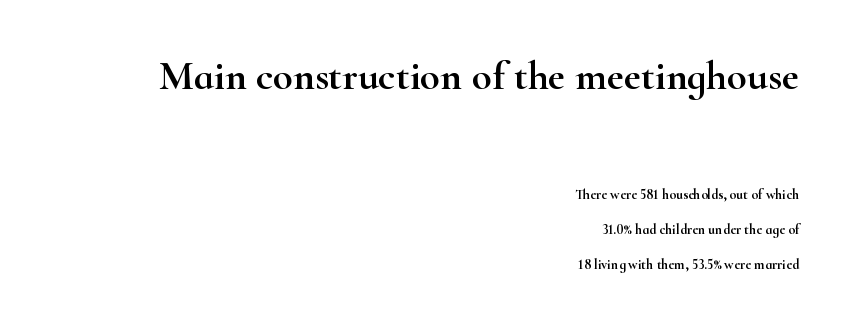
Underlining? Definitely not there. You could not count columns in this text — the font is proportionally spaced. Inter-character spacing is left at the font's built-in metrics. Students, observe: this is what heavily led, spacious text looks like. The rendering shrinks the type as you move from the upper chunk to the lower.
